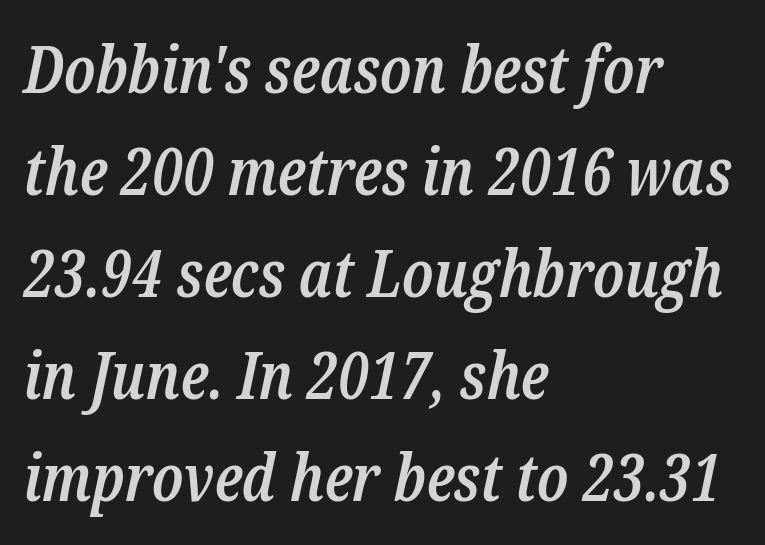
The image shows 65 px semibold, condensed serif type, italic (leaning right); set left-aligned, normal line spacing (1.57x), normal letter spacing, not underlined; low stroke contrast and a medium x-height.
